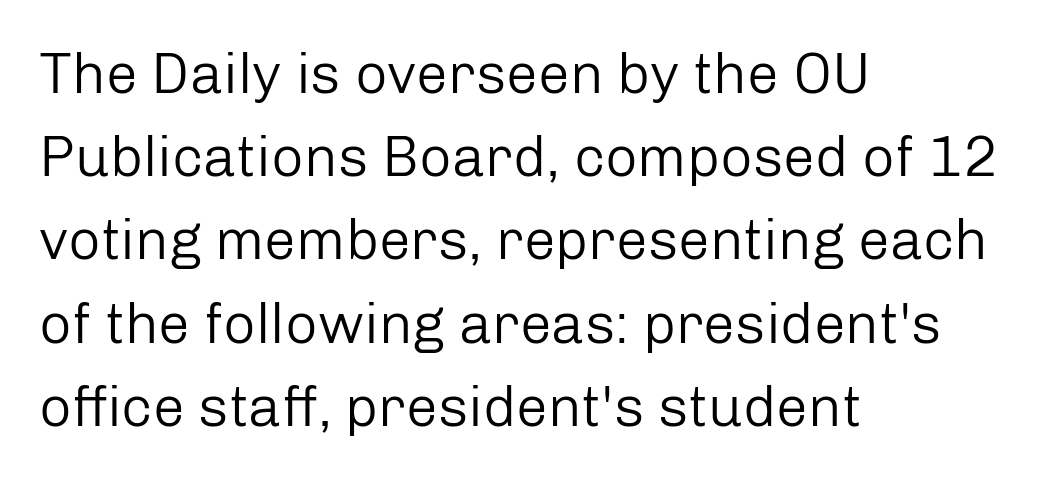
Q: Is the text bold? A: No.
Q: Is the text italic (slanted)? A: No, it is upright.
Q: Is the typeface a serif or a sans-serif typeface? A: Sans-serif.
Q: Is the text underlined? A: No.
Q: How is the paragraph aligned? A: Left-aligned.
Q: Is the spacing between letters normal or unusually wide? A: Normal.
Q: Is the spacing between lines tight, normal or loose? A: Normal.
Q: Width (condensed, normal, or wide)? A: Normal.
Q: Stroke contrast? A: Low.
Q: x-height? A: Medium.
Q: Monospaced? A: No.
